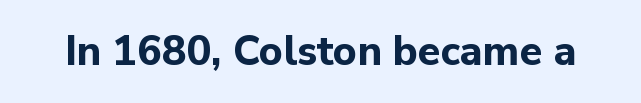
{"serif": "no", "italic": "no", "bold": "yes", "weight": "bold", "width": "normal", "stroke_contrast": "low", "x_height": "medium", "monospaced": "no", "underline": "no", "letter_spacing": "normal", "letter_spacing_em": 0.0, "glyph_px": 41}
